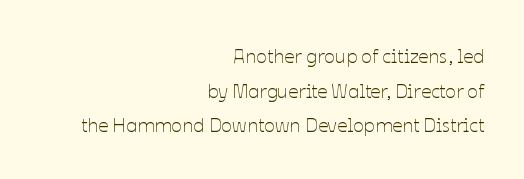
Q: Is the text bold? A: No.
Q: Is the text italic (slanted)? A: No, it is upright.
Q: Is the text underlined? A: No.
Q: How is the paragraph aligned? A: Right-aligned.
Q: Is the spacing between letters normal or unusually wide? A: Normal.
